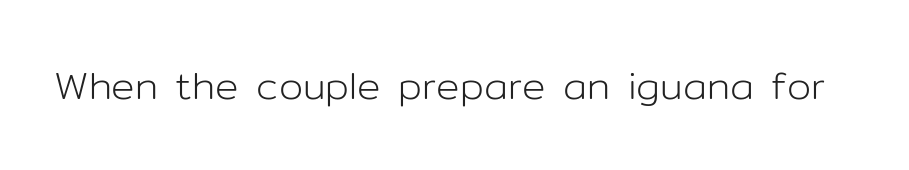
The image shows 39 px light sans-serif type, upright; set normal letter spacing, not underlined; low stroke contrast and a medium x-height.
